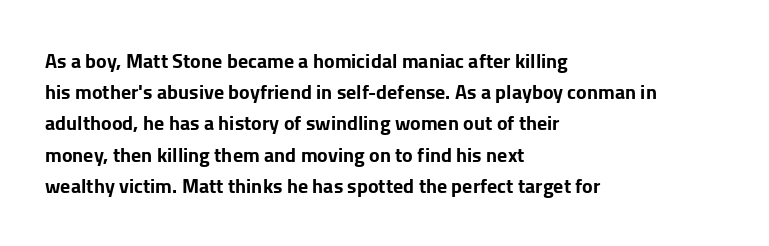
The image shows 20 px bold type, upright; set left-aligned, normal line spacing (1.56x), normal letter spacing, not underlined.
